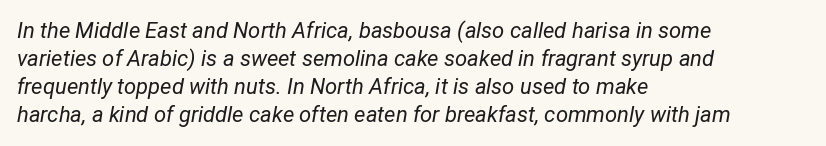
Only glyphs here, with clear space below each row. The specimen reads as italic at a glance. The passage shown stacks its lines at a standard gap. Which margin do the lines hug? The left one — the right edge is uneven. Each stroke keeps to a modest, everyday thickness or less. The face used here is rendered with its standard letterfit.
